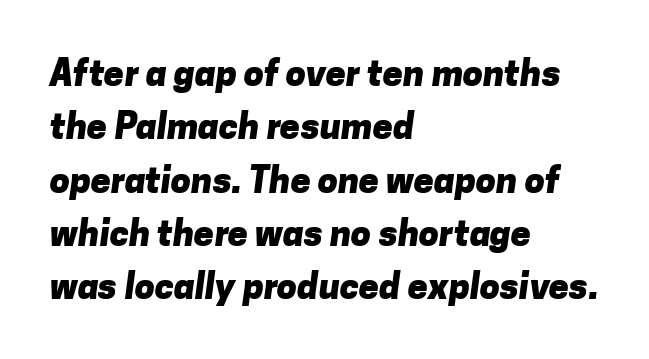
The image shows 36 px heavy sans-serif type; set left-aligned, normal line spacing (1.48x), normal letter spacing, not underlined; low stroke contrast and a medium x-height.
